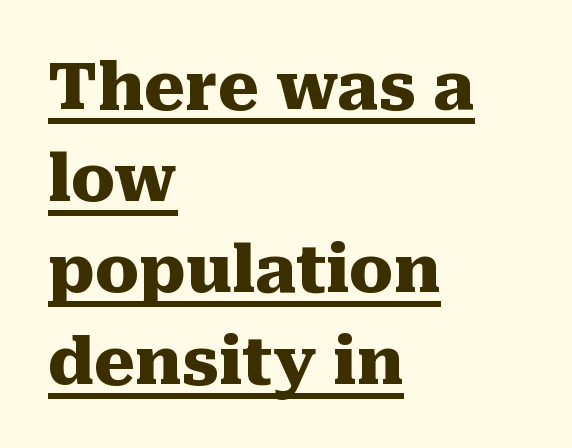
Spacing between characters is what you'd get straight out of the box. These lines were composed using upright roman letters. Leftover space on each line is placed entirely after the last word. Check the space under the baseline: a stroke is drawn there. Vertical spacing — default. Plenty of ink on the page — the face is bold.
